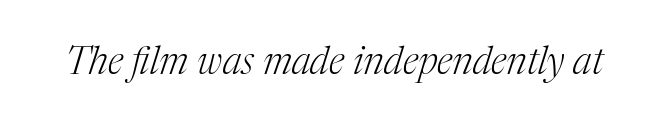
Would a proofreader flag this as italicized? Yes. The letters look calm and open, with moderate or lighter stems. To sum up the face: it has serifs. The letters advance in unequal steps, a hallmark of proportional type. This rendering features lettering with no underline. Inter-character spacing is left at the font's built-in metrics.
